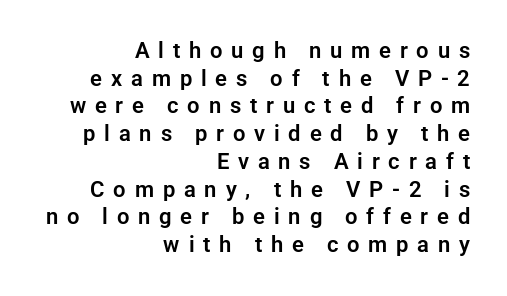
Q: Is the text italic (slanted)? A: No, it is upright.
Q: Is the text underlined? A: No.
Q: How is the paragraph aligned? A: Right-aligned.
Q: Is the spacing between letters normal or unusually wide? A: Unusually wide.
Q: Is the spacing between lines tight, normal or loose? A: Normal.
